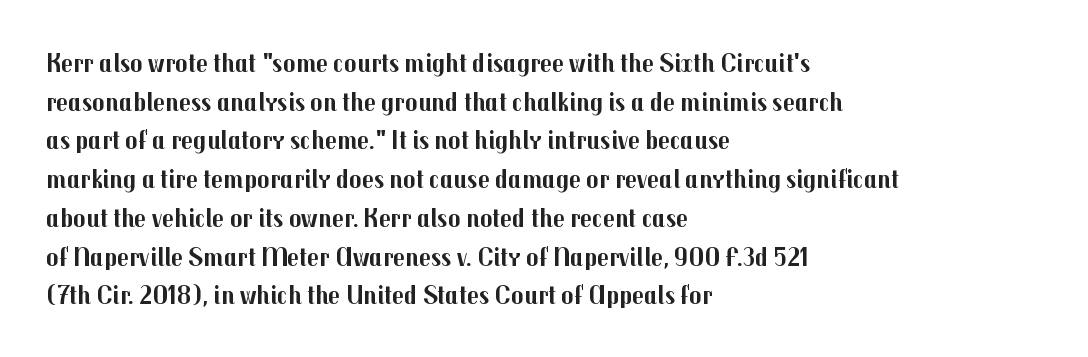
Q: Is the text bold? A: Yes.
Q: Is the text italic (slanted)? A: No, it is upright.
Q: Is the text underlined? A: No.
Q: How is the paragraph aligned? A: Left-aligned.
Q: Is the spacing between letters normal or unusually wide? A: Normal.
Q: Is the spacing between lines tight, normal or loose? A: Normal.
